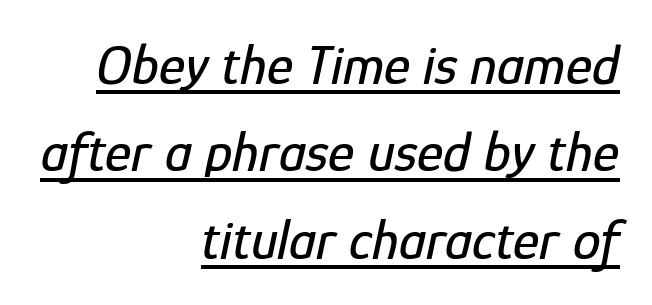
Q: Is the text italic (slanted)? A: Yes, it leans right by about 12 degrees.
Q: Is the text underlined? A: Yes.
Q: How is the paragraph aligned? A: Right-aligned.
Q: Is the spacing between letters normal or unusually wide? A: Normal.
Q: Is the spacing between lines tight, normal or loose? A: Normal.
Q: Width (condensed, normal, or wide)? A: Condensed.
Q: Stroke contrast? A: Low.
Q: x-height? A: Medium.
Q: Monospaced? A: No.
